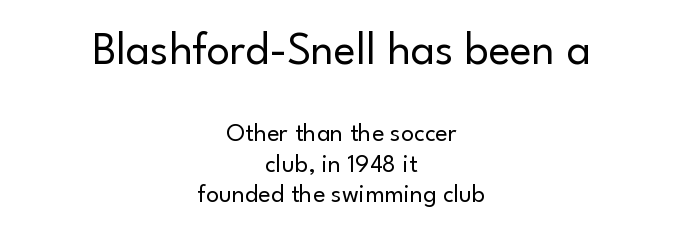
The image shows 46 px regular-weight sans-serif type, upright; set centered, line spacing 1.18x, normal letter spacing, not underlined; the first (top) block is 1.77x larger; low stroke contrast and a small x-height.
